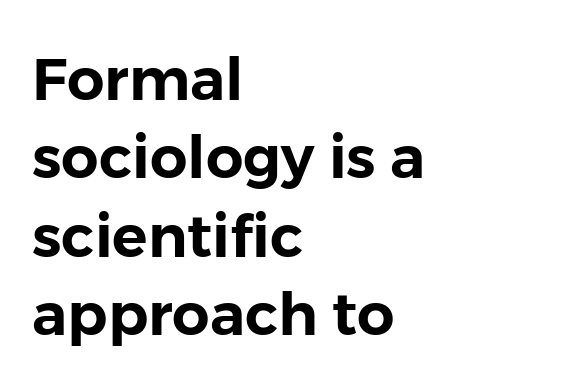
Q: Is the text italic (slanted)? A: No, it is upright.
Q: Is the typeface a serif or a sans-serif typeface? A: Sans-serif.
Q: Is the text underlined? A: No.
Q: How is the paragraph aligned? A: Left-aligned.
Q: Is the spacing between letters normal or unusually wide? A: Normal.
Q: Is the spacing between lines tight, normal or loose? A: Normal.
Q: Width (condensed, normal, or wide)? A: Normal.
Q: Stroke contrast? A: Low.
Q: x-height? A: Medium.
Q: Monospaced? A: No.
